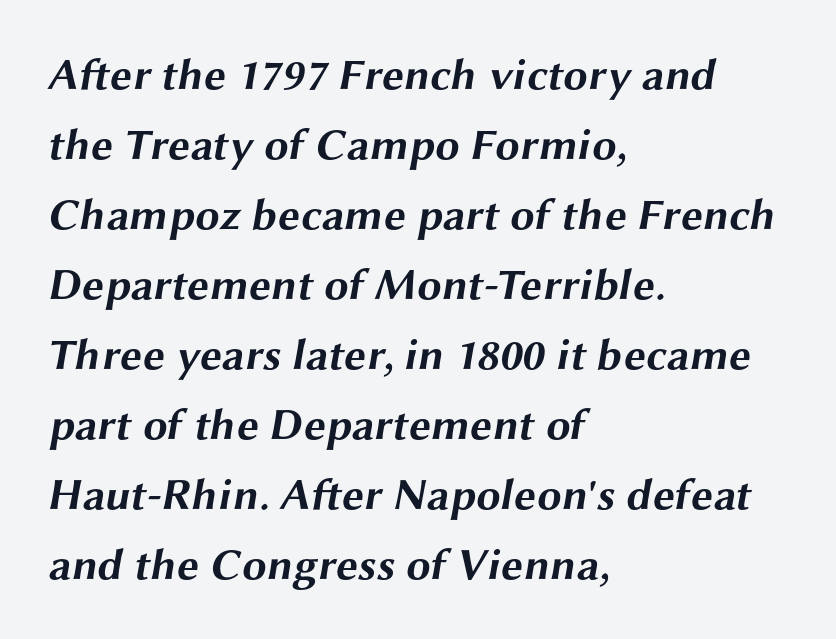
Q: Is the text bold? A: Yes.
Q: Is the typeface a serif or a sans-serif typeface? A: Sans-serif.
Q: Is the text underlined? A: No.
Q: How is the paragraph aligned? A: Left-aligned.
Q: Is the spacing between letters normal or unusually wide? A: Normal.
Q: Is the spacing between lines tight, normal or loose? A: Normal.
Q: Width (condensed, normal, or wide)? A: Wide.
Q: Stroke contrast? A: Medium.
Q: x-height? A: Medium.
Q: Monospaced? A: No.
